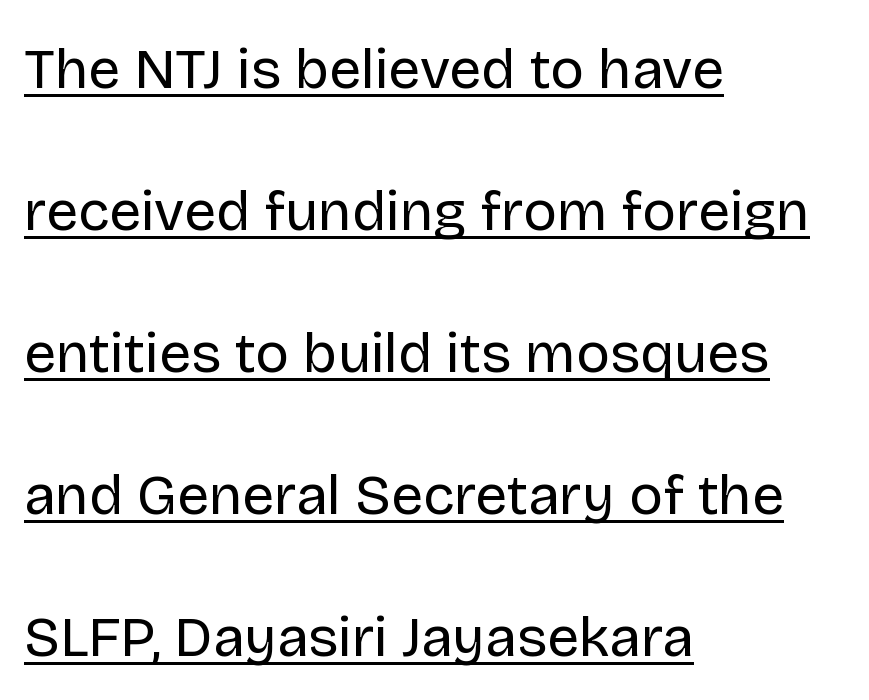
Q: Is the text bold? A: No.
Q: Is the text italic (slanted)? A: No, it is upright.
Q: Is the typeface a serif or a sans-serif typeface? A: Sans-serif.
Q: Is the text underlined? A: Yes.
Q: How is the paragraph aligned? A: Left-aligned.
Q: Is the spacing between letters normal or unusually wide? A: Normal.
Q: Is the spacing between lines tight, normal or loose? A: Loose.
Q: Width (condensed, normal, or wide)? A: Normal.
Q: Stroke contrast? A: Low.
Q: x-height? A: Large.
Q: Monospaced? A: No.
